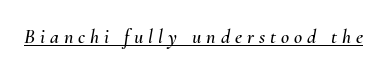
Q: Is the text italic (slanted)? A: Yes, it leans right by about 10 degrees.
Q: Is the text underlined? A: Yes.
Q: Is the spacing between letters normal or unusually wide? A: Unusually wide.
